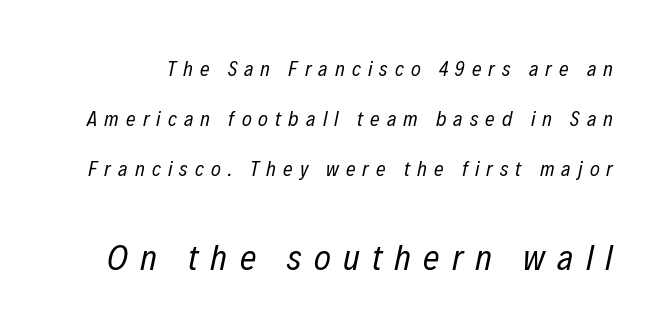
{"italic": "yes", "lean": "right", "slant_degrees": 12, "bold": "no", "weight": "regular", "width": "condensed", "stroke_contrast": "low", "x_height": "medium", "monospaced": "no", "underline": "no", "line_spacing": "loose", "line_spacing_ratio": 2.39, "letter_spacing": "wide", "letter_spacing_em": 0.34, "larger_block": "second", "size_ratio": 1.71, "glyph_px": 36}
